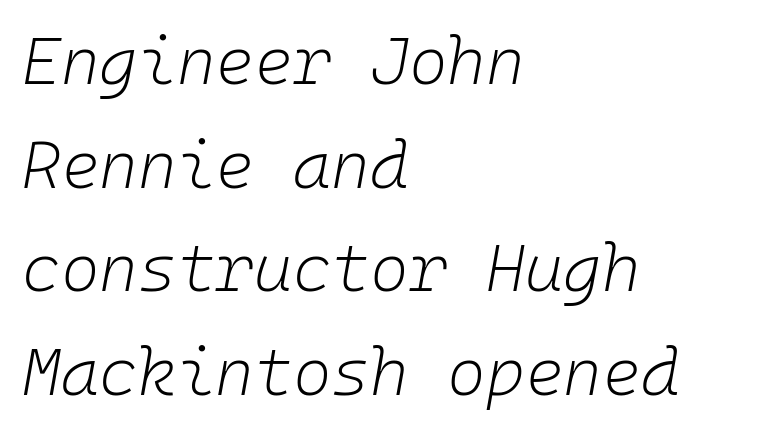
{"italic": "yes", "lean": "right", "slant_degrees": 10, "bold": "no", "weight": "light", "width": "normal", "stroke_contrast": "low", "x_height": "medium", "monospaced": "yes", "underline": "no", "align": "left", "line_spacing": "normal", "line_spacing_ratio": 1.57, "letter_spacing": "normal", "letter_spacing_em": 0.0, "glyph_px": 66}
